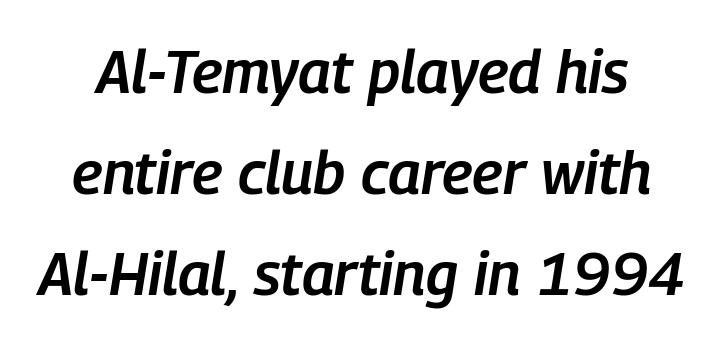
Q: Is the text bold? A: Semi-bold.
Q: Is the text italic (slanted)? A: Yes, it leans right by about 9 degrees.
Q: Is the text underlined? A: No.
Q: Is the spacing between letters normal or unusually wide? A: Normal.
Q: Is the spacing between lines tight, normal or loose? A: Normal.
Q: Width (condensed, normal, or wide)? A: Condensed.
Q: Stroke contrast? A: Low.
Q: x-height? A: Medium.
Q: Monospaced? A: No.
